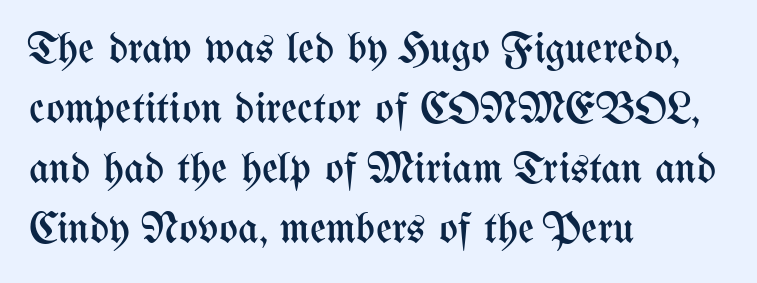
The image shows 44 px regular-weight, condensed type, upright; set left-aligned, normal line spacing (1.36x), normal letter spacing, not underlined; medium stroke contrast and a medium x-height.
